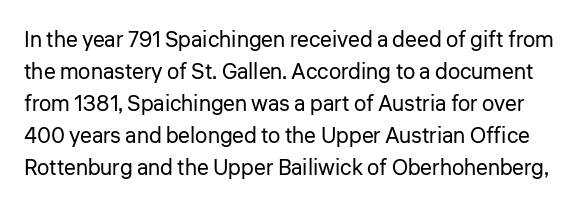
Q: Is the text bold? A: No.
Q: Is the text italic (slanted)? A: No, it is upright.
Q: Is the text underlined? A: No.
Q: Is the spacing between letters normal or unusually wide? A: Normal.
Q: Is the spacing between lines tight, normal or loose? A: Normal.
